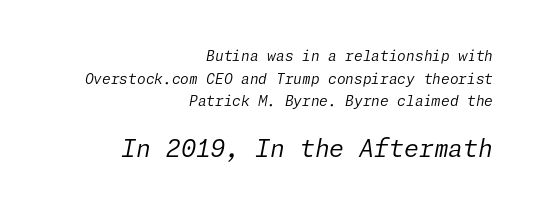
{"italic": "yes", "lean": "right", "slant_degrees": 11, "bold": "no", "underline": "no", "align": "right", "line_spacing": "normal", "line_spacing_ratio": 1.62, "letter_spacing": "normal", "letter_spacing_em": 0.0, "larger_block": "second", "size_ratio": 1.71, "glyph_px": 24}
